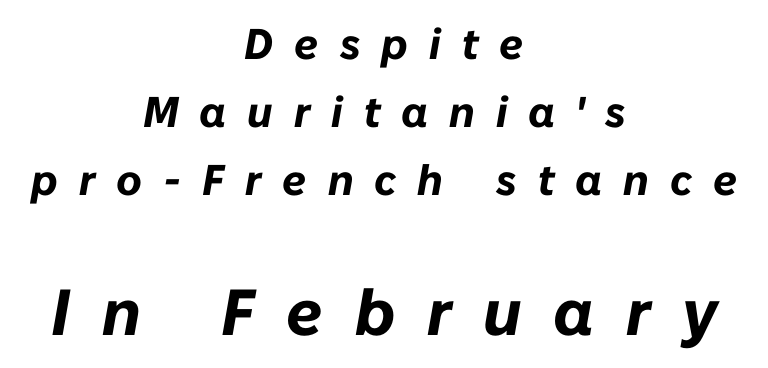
Q: Is the text bold? A: Yes.
Q: Is the text italic (slanted)? A: Yes, it leans right by about 10 degrees.
Q: Is the text underlined? A: No.
Q: How is the paragraph aligned? A: Centered.
Q: Is the spacing between letters normal or unusually wide? A: Unusually wide.
Q: Is the spacing between lines tight, normal or loose? A: Normal.
Q: Which block of text is set in a larger size, the first (top) or the second (bottom)? A: The second (bottom) one.
Q: Width (condensed, normal, or wide)? A: Normal.
Q: Stroke contrast? A: Low.
Q: x-height? A: Medium.
Q: Monospaced? A: No.
